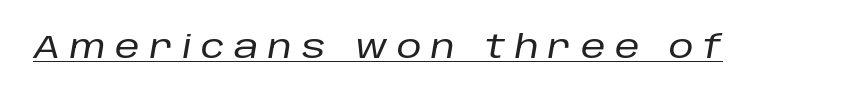
This sample has the flowing, uneven cadence of proportional lettering. Slant detected: the letters are inclined. This sample uses expanded letter spacing, leaving extra air between glyphs. Underlined type.
